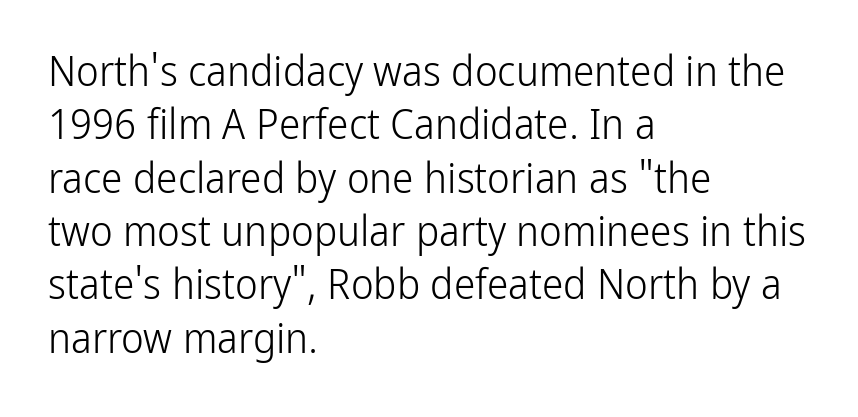
{"serif": "no", "italic": "no", "bold": "no", "weight": "light", "width": "condensed", "stroke_contrast": "low", "x_height": "medium", "monospaced": "no", "underline": "no", "align": "left", "line_spacing_ratio": 1.24, "letter_spacing": "normal", "letter_spacing_em": 0.0, "glyph_px": 43}
